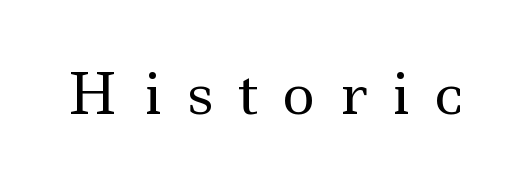
The image shows 56 px regular-weight, wide serif type, upright; set unusually wide letter spacing (+0.44 em), not underlined; a small x-height.
